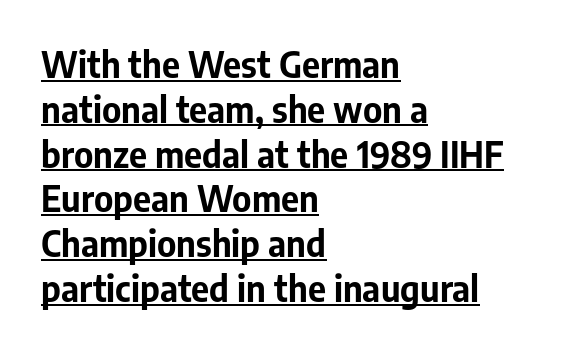
{"serif": "no", "italic": "no", "bold": "yes", "weight": "bold", "width": "normal", "stroke_contrast": "low", "x_height": "medium", "monospaced": "no", "underline": "yes", "align": "left", "line_spacing": "normal", "line_spacing_ratio": 1.28, "letter_spacing": "normal", "letter_spacing_em": 0.0, "glyph_px": 35}
